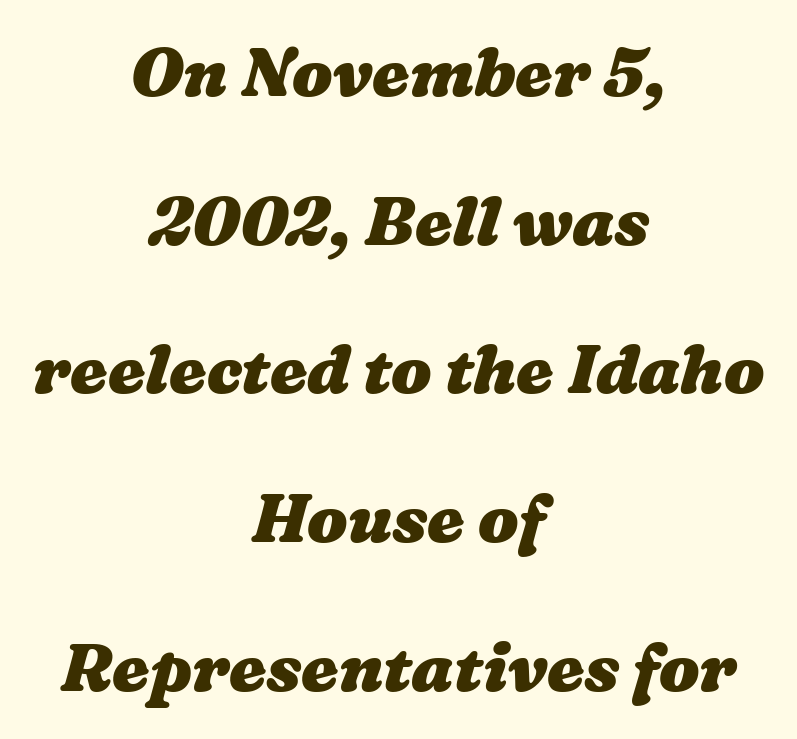
Q: Is the text bold? A: Yes.
Q: Is the text underlined? A: No.
Q: How is the paragraph aligned? A: Centered.
Q: Is the spacing between letters normal or unusually wide? A: Normal.
Q: Is the spacing between lines tight, normal or loose? A: Loose.
Q: Width (condensed, normal, or wide)? A: Wide.
Q: Stroke contrast? A: Medium.
Q: x-height? A: Medium.
Q: Monospaced? A: No.
